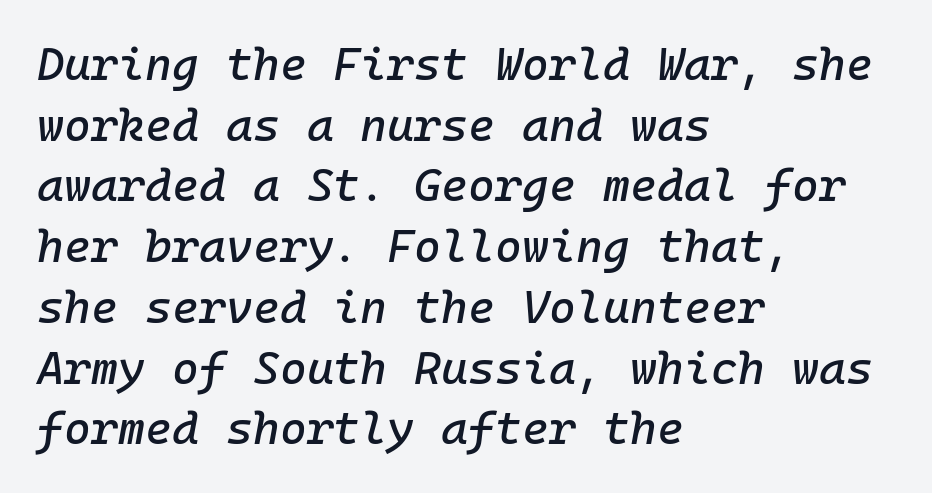
The image shows 46 px text type, italic (leaning right), monospaced; set left-aligned, normal line spacing (1.32x), normal letter spacing, not underlined; low stroke contrast and a medium x-height.
